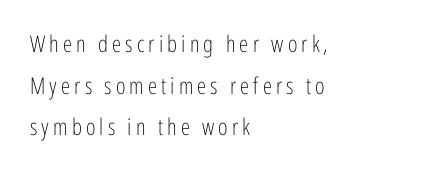
Type without underlining. A quiet, ordinary-to-light weight characterises the typeface. Teacher's note: observe the even left margin — that is flush-left alignment. The letters stand upright; this is a roman face.
